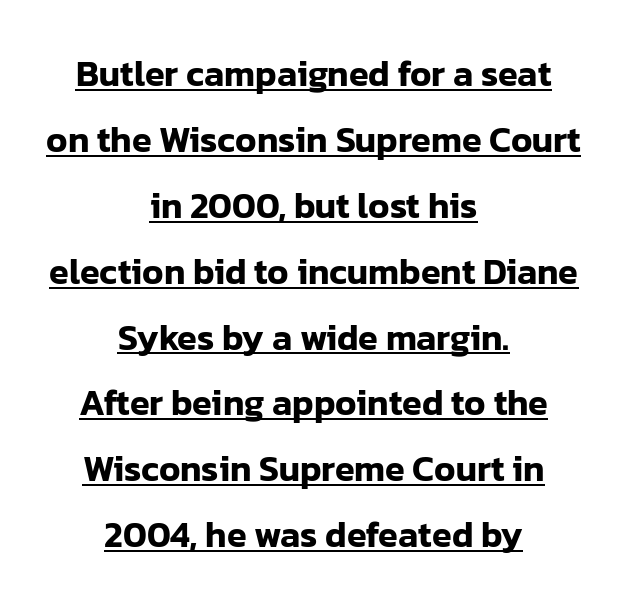
Q: Is the text italic (slanted)? A: No, it is upright.
Q: Is the typeface a serif or a sans-serif typeface? A: Sans-serif.
Q: Is the text underlined? A: Yes.
Q: How is the paragraph aligned? A: Centered.
Q: Is the spacing between letters normal or unusually wide? A: Normal.
Q: Width (condensed, normal, or wide)? A: Normal.
Q: Stroke contrast? A: Low.
Q: x-height? A: Medium.
Q: Monospaced? A: No.
